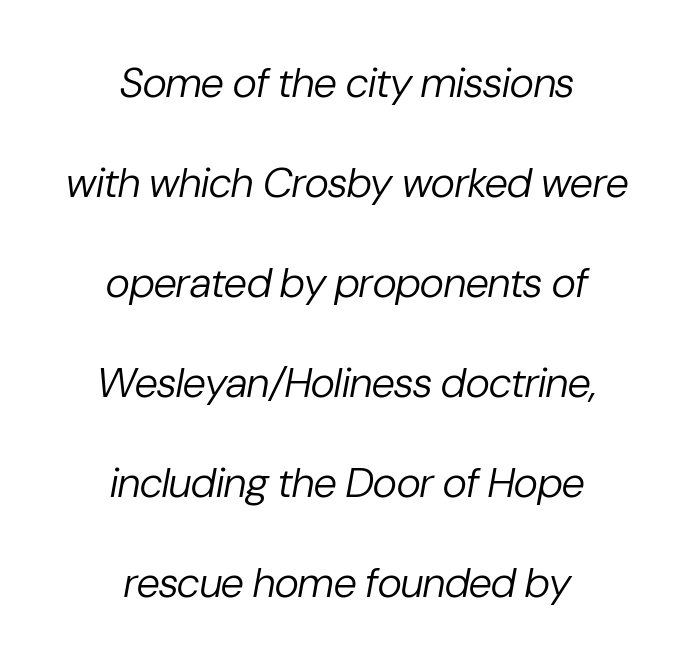
Q: Is the text bold? A: No.
Q: Is the text italic (slanted)? A: Yes, it leans right by about 10 degrees.
Q: Is the text underlined? A: No.
Q: How is the paragraph aligned? A: Centered.
Q: Is the spacing between letters normal or unusually wide? A: Normal.
Q: Is the spacing between lines tight, normal or loose? A: Loose.
Q: Width (condensed, normal, or wide)? A: Normal.
Q: Stroke contrast? A: Low.
Q: x-height? A: Medium.
Q: Monospaced? A: No.
